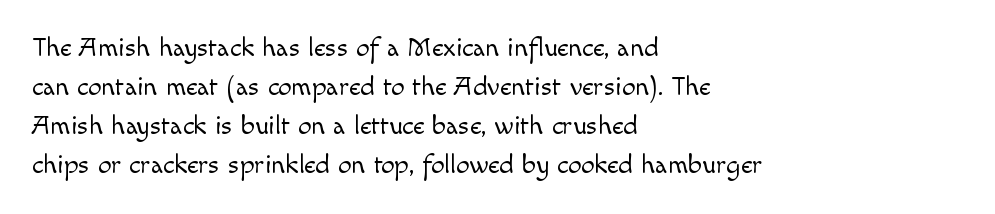
Default kerning and tracking; the words read as compact shapes. No heavy texture on the line: the type isn't bold. A roman cut, with each character standing at attention. Notice how the passage keeps a crisp vertical edge on the left only. Bare-footed words on every line.
